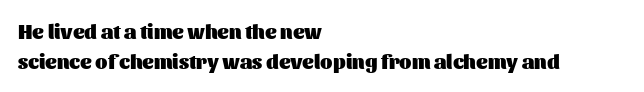
{"italic": "no", "bold": "yes", "underline": "no", "align": "left", "line_spacing": "normal", "line_spacing_ratio": 1.52, "letter_spacing": "normal", "letter_spacing_em": 0.0, "glyph_px": 20}
